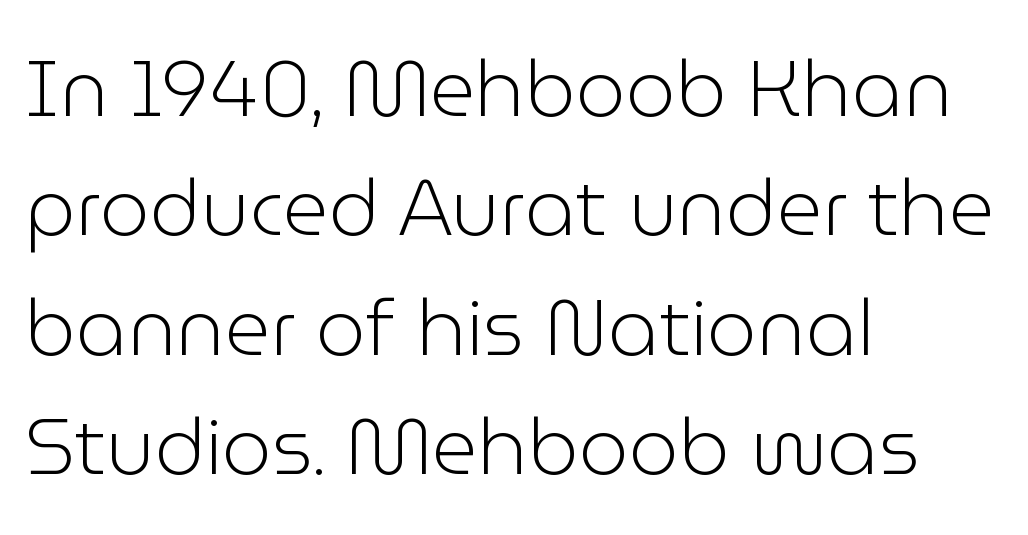
Q: Is the text bold? A: No.
Q: Is the text italic (slanted)? A: No, it is upright.
Q: Is the typeface a serif or a sans-serif typeface? A: Sans-serif.
Q: Is the text underlined? A: No.
Q: How is the paragraph aligned? A: Left-aligned.
Q: Is the spacing between letters normal or unusually wide? A: Normal.
Q: Is the spacing between lines tight, normal or loose? A: Normal.
Q: Width (condensed, normal, or wide)? A: Normal.
Q: Stroke contrast? A: Low.
Q: x-height? A: Medium.
Q: Monospaced? A: No.
